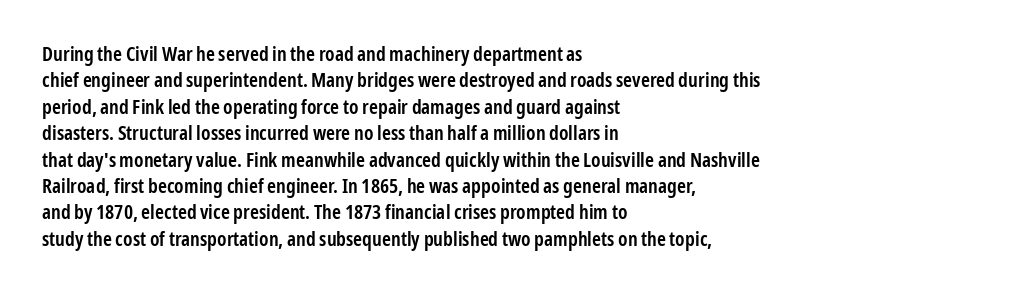
Beneath every word, the page is bare. Upright lettering throughout. Teacher's note: observe the even left margin — that is flush-left alignment. Caption: standard tracking, unaltered. A fair bit of extra ink — the face is semibold, not bold.
